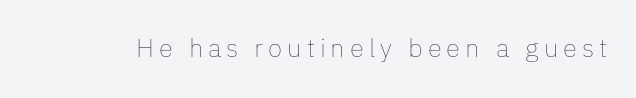
On a weight scale, this lands at 450 or below. The gap between lines stays unmarked. Notice how the stems are strictly vertical — no italics here.
